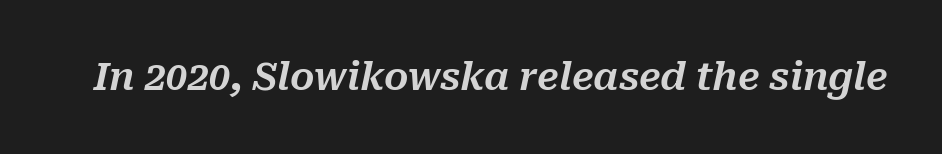
{"italic": "yes", "lean": "right", "slant_degrees": 10, "width": "normal", "stroke_contrast": "medium", "x_height": "medium", "monospaced": "no", "underline": "no", "letter_spacing": "normal", "letter_spacing_em": 0.0, "glyph_px": 38}
